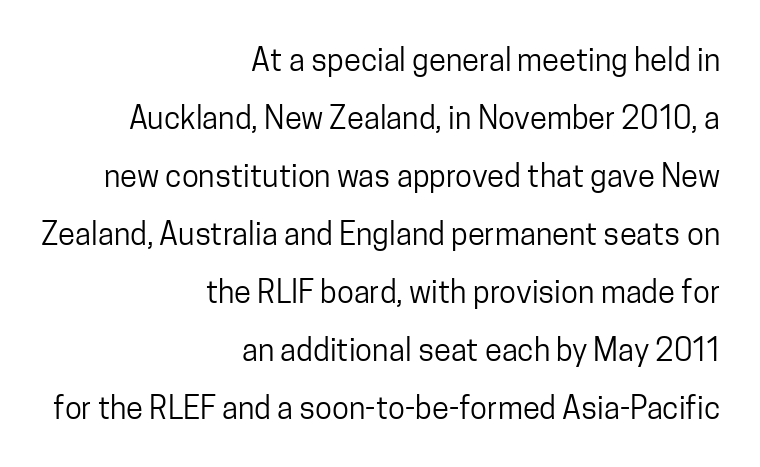
Q: Is the text bold? A: No.
Q: Is the text italic (slanted)? A: No, it is upright.
Q: Is the typeface a serif or a sans-serif typeface? A: Sans-serif.
Q: Is the text underlined? A: No.
Q: How is the paragraph aligned? A: Right-aligned.
Q: Is the spacing between letters normal or unusually wide? A: Normal.
Q: Width (condensed, normal, or wide)? A: Condensed.
Q: Stroke contrast? A: Low.
Q: x-height? A: Medium.
Q: Monospaced? A: No.
